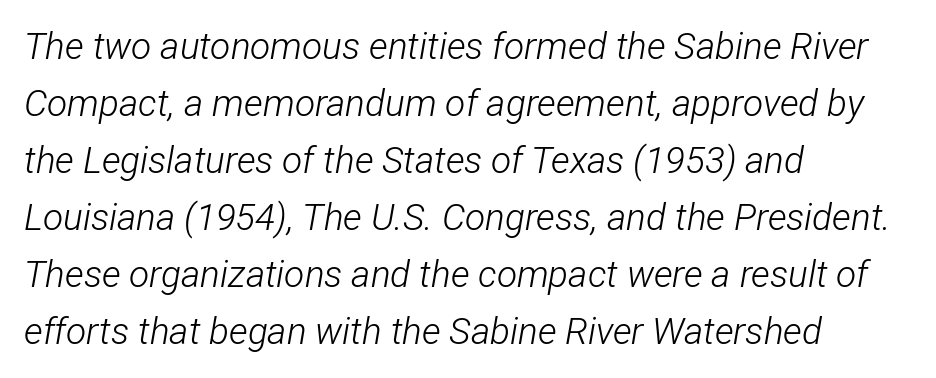
The text carries the slant typical of an italic or oblique font. The block of text has a typical density, with ordinary space between rows. The face used here is proportionally spaced, like ordinary book or web type. No word sits above an underline. Is the block centered? No — it sits flush against the left margin. The passage shown has conventional tracking throughout.
